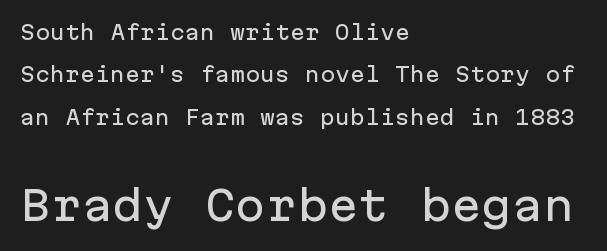
The image shows 41 px sans-serif type, upright, monospaced; set left-aligned, loose line spacing (2.12x), normal letter spacing, not underlined; the second (bottom) block is 2.05x larger; low stroke contrast and a medium x-height.
